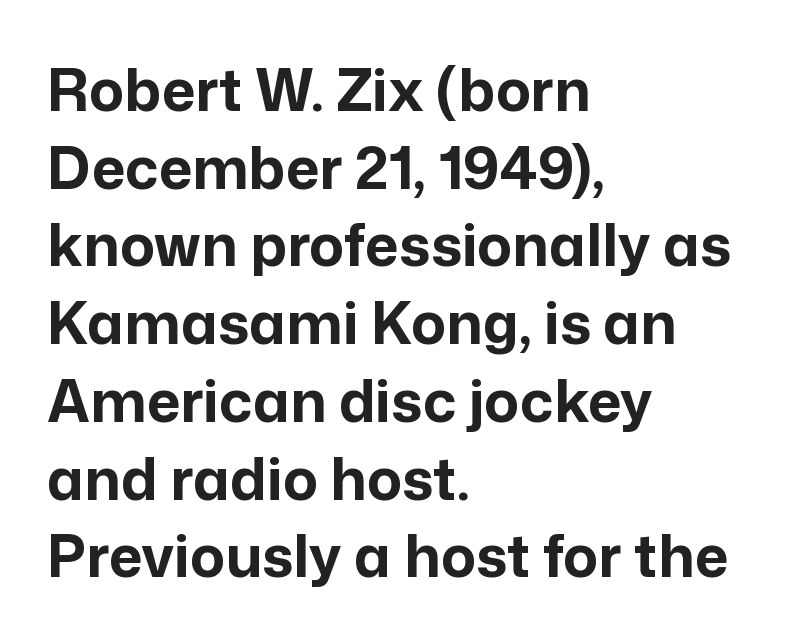
The image shows 58 px bold sans-serif type, upright; set left-aligned, normal line spacing (1.34x), normal letter spacing, not underlined; low stroke contrast and a medium x-height.
